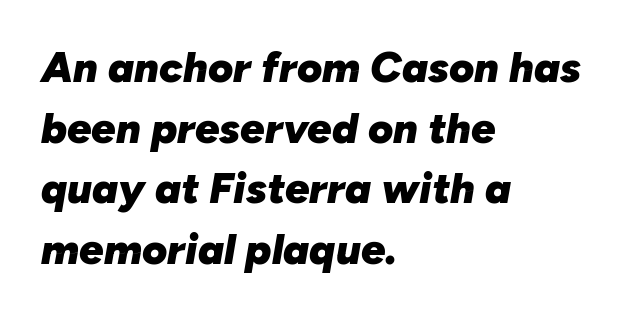
The image shows 43 px heavy type, italic (leaning right); set left-aligned, normal line spacing (1.41x), normal letter spacing, not underlined; low stroke contrast and a medium x-height.
